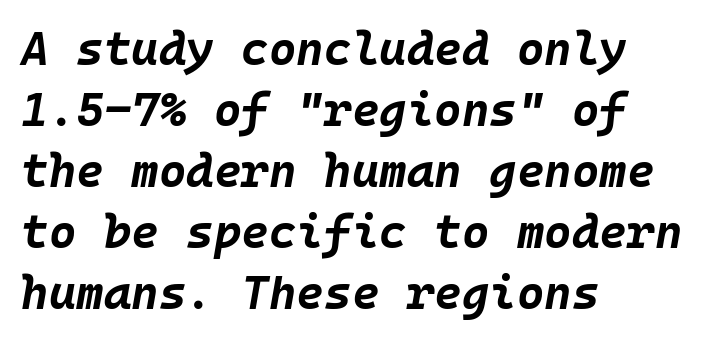
{"italic": "yes", "lean": "right", "slant_degrees": 10, "bold": "yes", "weight": "bold", "width": "normal", "stroke_contrast": "low", "x_height": "large", "monospaced": "yes", "underline": "no", "align": "left", "line_spacing": "normal", "line_spacing_ratio": 1.3, "letter_spacing": "normal", "letter_spacing_em": 0.0, "glyph_px": 47}
